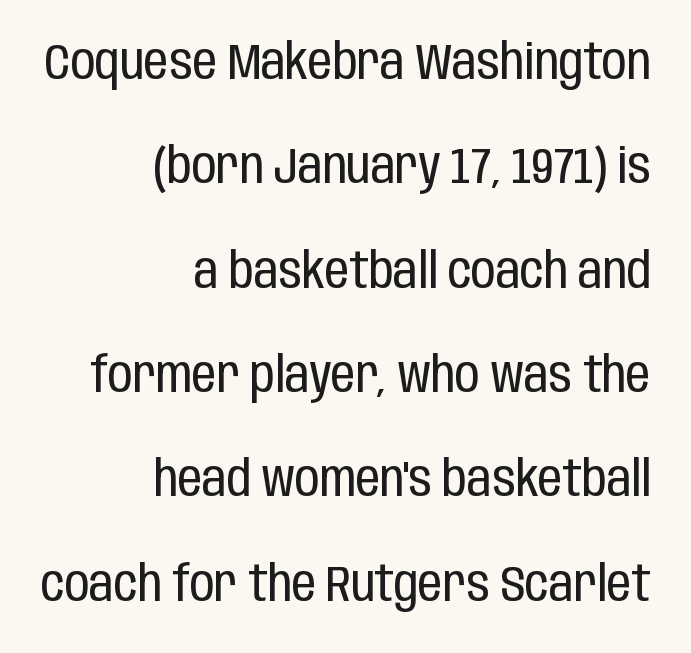
The image shows 49 px regular-weight, condensed sans-serif type, upright; set right-aligned, loose line spacing (2.13x), normal letter spacing, not underlined; low stroke contrast and a large x-height.
